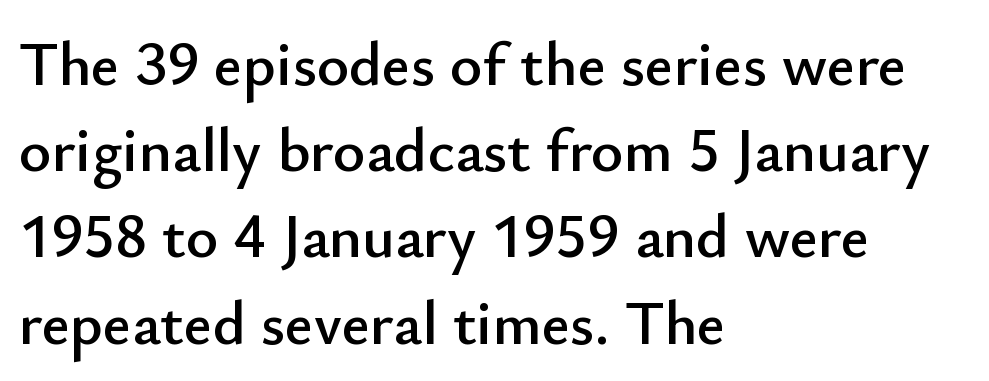
Beneath every word, the page is bare. Typeset ragged right — the left edge is the straight one. Students, observe: this is what conventionally led text looks like. Regarding serifs, this sample does without them. The letters advance in unequal steps, a hallmark of proportional type. Nothing unusual about the tracking: characters are spaced as the font intends.
